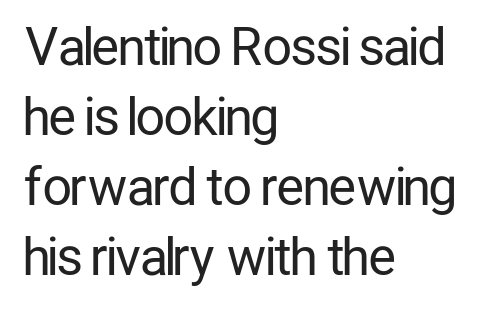
{"serif": "no", "italic": "no", "bold": "no", "weight": "regular", "width": "condensed", "stroke_contrast": "low", "x_height": "medium", "monospaced": "no", "underline": "no", "align": "left", "line_spacing": "normal", "line_spacing_ratio": 1.37, "letter_spacing": "normal", "letter_spacing_em": 0.0, "glyph_px": 51}
